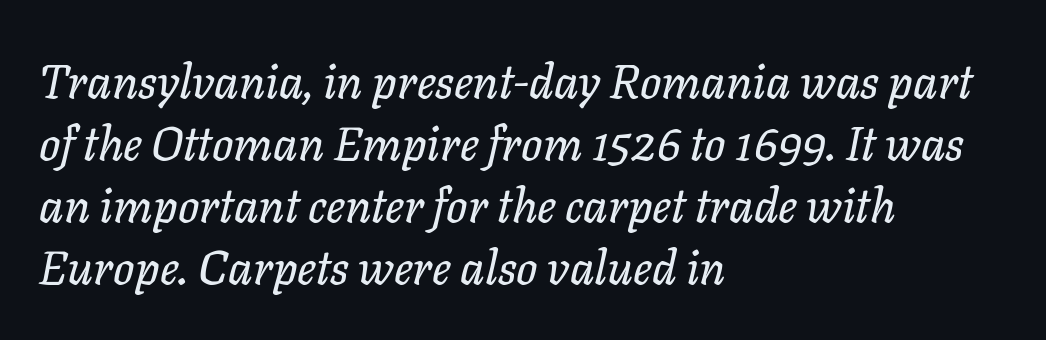
{"italic": "yes", "lean": "right", "slant_degrees": 11, "width": "normal", "stroke_contrast": "low", "x_height": "medium", "monospaced": "no", "underline": "no", "align": "left", "line_spacing": "normal", "line_spacing_ratio": 1.32, "letter_spacing": "normal", "letter_spacing_em": 0.0, "glyph_px": 47}
